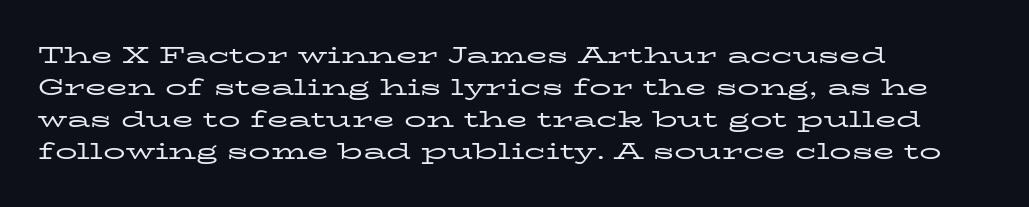
This sample uses an upright cut, with every glyph sitting square on the baseline. Check the space under the baseline: it is left empty. These lines are set flush left with a ragged right edge. Weight: not bold — regular or lighter.
